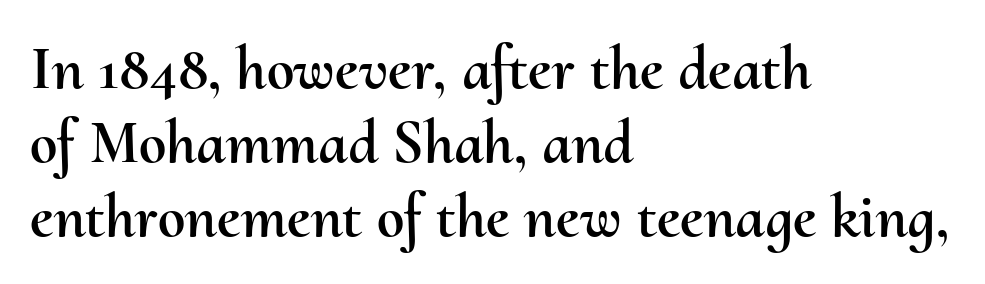
{"italic": "no", "width": "normal", "stroke_contrast": "medium", "x_height": "small", "monospaced": "no", "underline": "no", "align": "left", "line_spacing_ratio": 1.19, "letter_spacing": "normal", "letter_spacing_em": 0.0, "glyph_px": 62}
